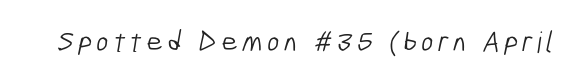
Nothing heavy about these letters — not bold at all. Is this a sans? Yes — the strokes have no serifs. The letters advance in unequal steps, a hallmark of proportional type. Descenders are the only things crossing below the line.
